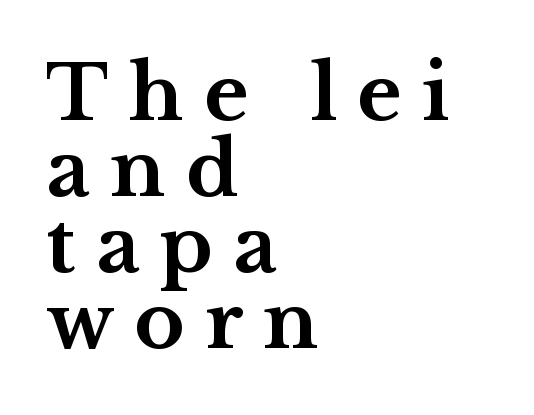
Closely set lines give the paragraph a compact silhouette. Strokes here are thick enough to call this a true bold. Reading down the block, your eye returns to a fixed left position each line. Think of a printed novel: that variable character pitch is what you see here. Underlining? Definitely not there.
